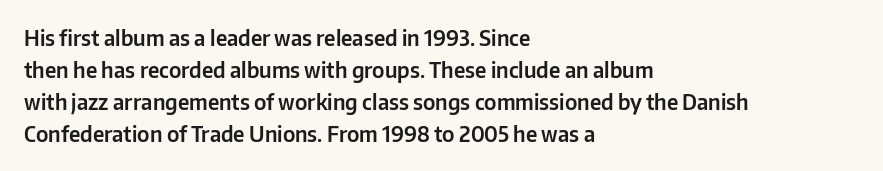
Spacing between characters is what you'd get straight out of the box. This sample is left-justified, so line endings fall wherever the words run out. Has an underline been added? It has not. Evenly set lines give the paragraph a standard silhouette. You can tell it's not italic because the verticals are truly vertical.
